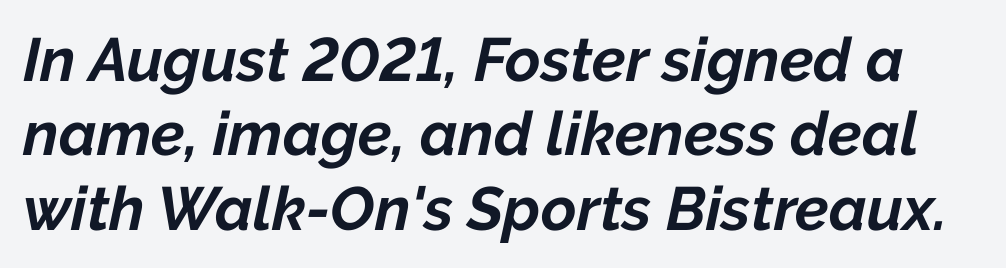
Q: Is the text bold? A: Yes.
Q: Is the text italic (slanted)? A: Yes, it leans right by about 12 degrees.
Q: Is the text underlined? A: No.
Q: Is the spacing between letters normal or unusually wide? A: Normal.
Q: Width (condensed, normal, or wide)? A: Normal.
Q: Stroke contrast? A: Low.
Q: x-height? A: Medium.
Q: Monospaced? A: No.
